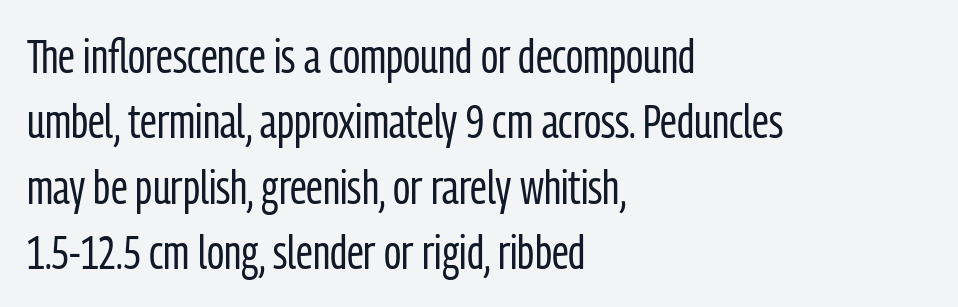
The image shows 47 px regular-weight, condensed sans-serif type, upright; set left-aligned, normal line spacing (1.39x), normal letter spacing, not underlined; low stroke contrast and a medium x-height.
